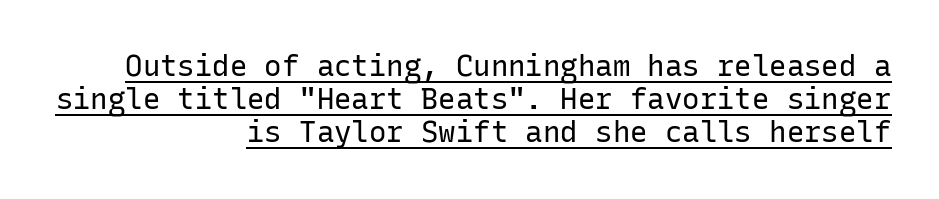
Q: Is the text bold? A: No.
Q: Is the text italic (slanted)? A: No, it is upright.
Q: Is the typeface a serif or a sans-serif typeface? A: Sans-serif.
Q: Is the text underlined? A: Yes.
Q: How is the paragraph aligned? A: Right-aligned.
Q: Is the spacing between letters normal or unusually wide? A: Normal.
Q: Is the spacing between lines tight, normal or loose? A: Tight.
Q: Width (condensed, normal, or wide)? A: Normal.
Q: Stroke contrast? A: Low.
Q: x-height? A: Medium.
Q: Monospaced? A: Yes.
